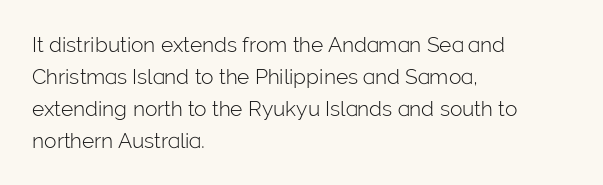
Q: Is the text bold? A: No.
Q: Is the text italic (slanted)? A: No, it is upright.
Q: Is the text underlined? A: No.
Q: How is the paragraph aligned? A: Left-aligned.
Q: Is the spacing between letters normal or unusually wide? A: Normal.
Q: Is the spacing between lines tight, normal or loose? A: Normal.
